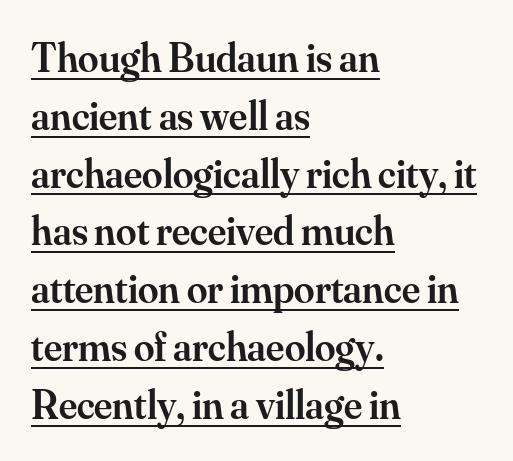
Q: Is the text bold? A: Semi-bold.
Q: Is the text italic (slanted)? A: No, it is upright.
Q: Is the typeface a serif or a sans-serif typeface? A: Serif.
Q: Is the text underlined? A: Yes.
Q: How is the paragraph aligned? A: Left-aligned.
Q: Is the spacing between letters normal or unusually wide? A: Normal.
Q: Is the spacing between lines tight, normal or loose? A: Normal.
Q: Width (condensed, normal, or wide)? A: Normal.
Q: Stroke contrast? A: Medium.
Q: x-height? A: Small.
Q: Monospaced? A: No.
